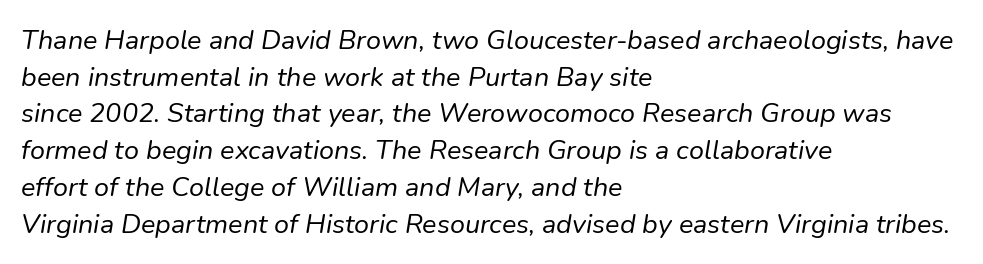
Q: Is the text bold? A: No.
Q: Is the text italic (slanted)? A: Yes, it leans right by about 9 degrees.
Q: Is the text underlined? A: No.
Q: How is the paragraph aligned? A: Left-aligned.
Q: Is the spacing between letters normal or unusually wide? A: Normal.
Q: Is the spacing between lines tight, normal or loose? A: Normal.
